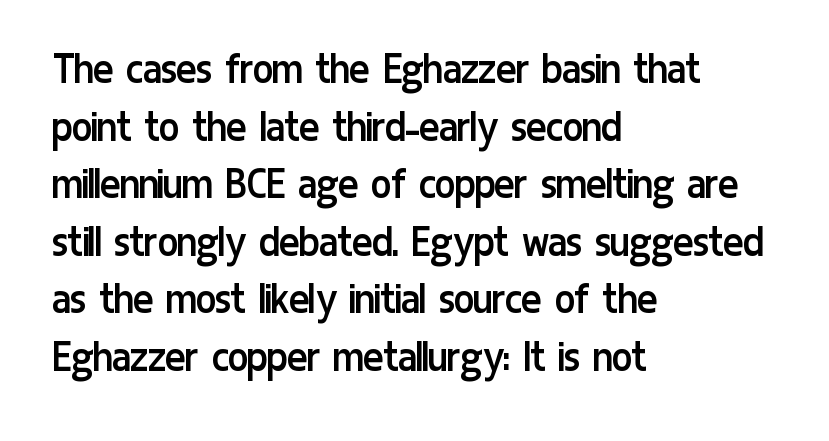
Q: Is the text bold? A: No.
Q: Is the text italic (slanted)? A: No, it is upright.
Q: Is the typeface a serif or a sans-serif typeface? A: Sans-serif.
Q: Is the text underlined? A: No.
Q: How is the paragraph aligned? A: Left-aligned.
Q: Is the spacing between letters normal or unusually wide? A: Normal.
Q: Width (condensed, normal, or wide)? A: Condensed.
Q: Stroke contrast? A: Low.
Q: x-height? A: Medium.
Q: Monospaced? A: No.
